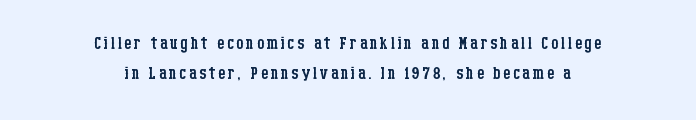
{"italic": "no", "bold": "no", "underline": "no", "align": "center", "line_spacing": "normal", "line_spacing_ratio": 1.31, "glyph_px": 23}
